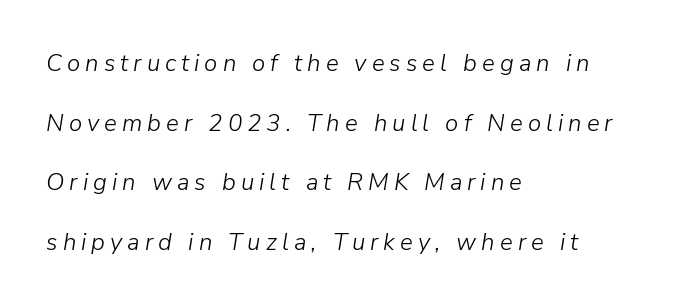
{"italic": "yes", "lean": "right", "slant_degrees": 9, "bold": "no", "underline": "no", "align": "left", "line_spacing": "loose", "line_spacing_ratio": 2.48, "letter_spacing": "wide", "letter_spacing_em": 0.21, "glyph_px": 24}
